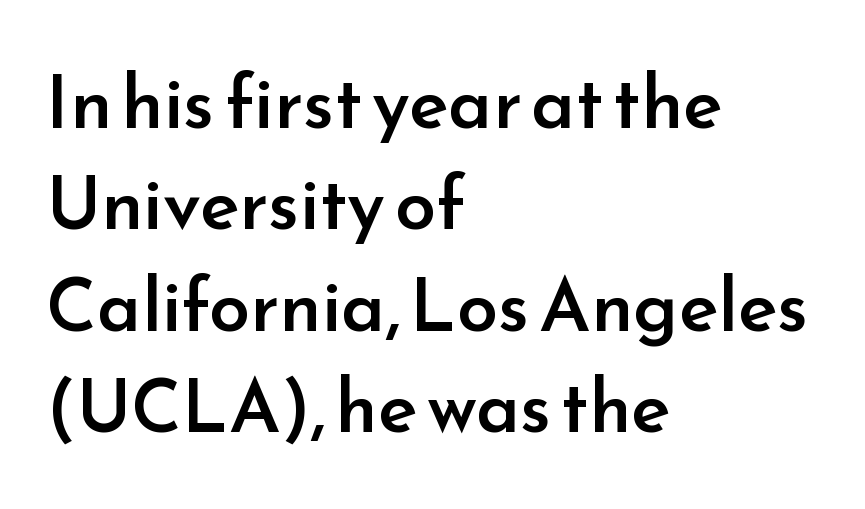
Q: Is the text bold? A: Semi-bold.
Q: Is the text italic (slanted)? A: No, it is upright.
Q: Is the typeface a serif or a sans-serif typeface? A: Sans-serif.
Q: Is the text underlined? A: No.
Q: How is the paragraph aligned? A: Left-aligned.
Q: Is the spacing between letters normal or unusually wide? A: Normal.
Q: Is the spacing between lines tight, normal or loose? A: Normal.
Q: Width (condensed, normal, or wide)? A: Normal.
Q: Stroke contrast? A: Low.
Q: x-height? A: Small.
Q: Monospaced? A: No.
